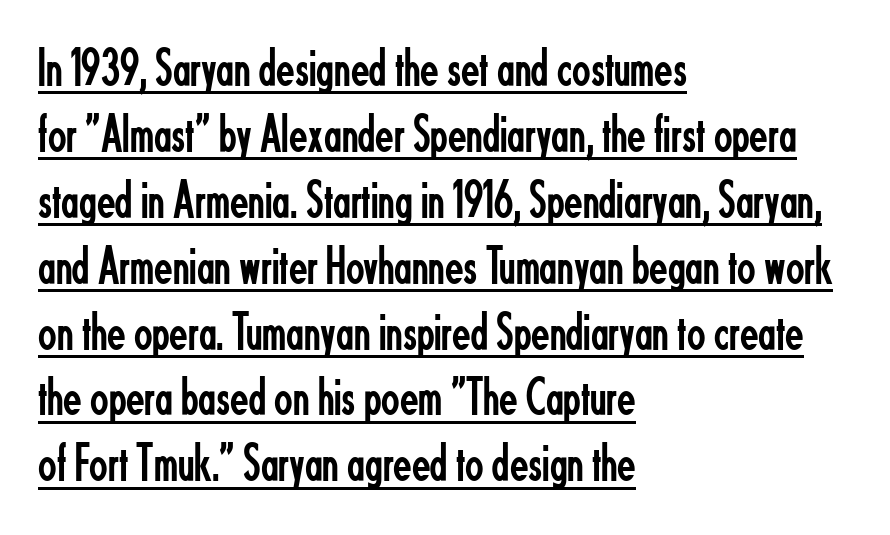
Q: Is the text bold? A: No.
Q: Is the text italic (slanted)? A: No, it is upright.
Q: Is the typeface a serif or a sans-serif typeface? A: Sans-serif.
Q: Is the text underlined? A: Yes.
Q: How is the paragraph aligned? A: Left-aligned.
Q: Is the spacing between letters normal or unusually wide? A: Normal.
Q: Width (condensed, normal, or wide)? A: Condensed.
Q: Stroke contrast? A: Low.
Q: x-height? A: Small.
Q: Monospaced? A: No.
